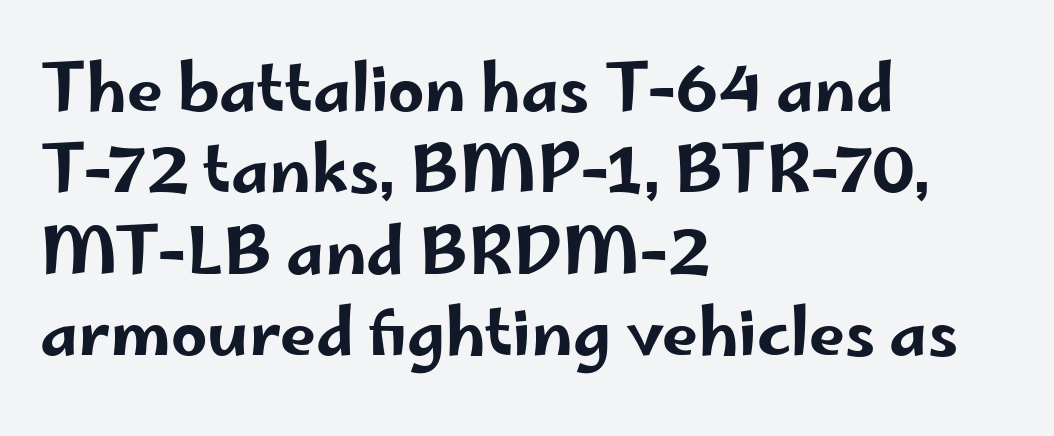
{"serif": "no", "italic": "no", "width": "wide", "stroke_contrast": "low", "x_height": "small", "monospaced": "no", "underline": "no", "align": "left", "line_spacing": "normal", "line_spacing_ratio": 1.27, "letter_spacing": "normal", "letter_spacing_em": 0.0, "glyph_px": 64}
